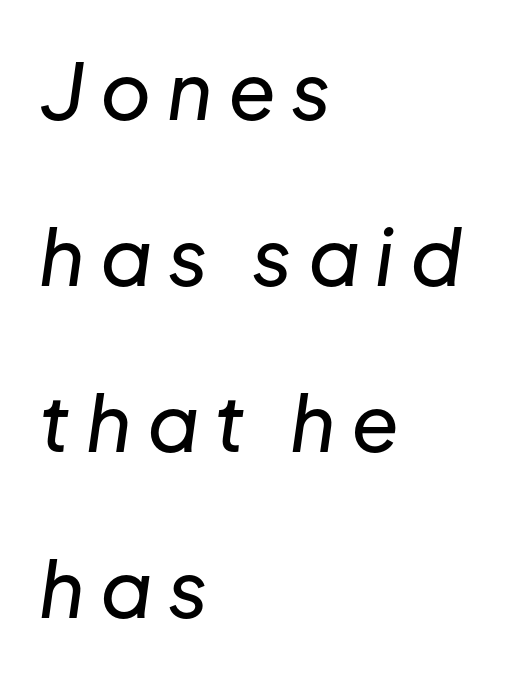
The lines are quadded left. Summary of vertical rhythm: relaxed, with wide interline spacing. Proportional: the letters do not fall into vertical columns. Look at the tracking — it's clearly loosened, letters drifting apart.
